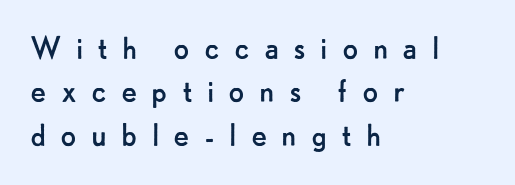
Q: Is the text bold? A: No.
Q: Is the text italic (slanted)? A: No, it is upright.
Q: Is the typeface a serif or a sans-serif typeface? A: Sans-serif.
Q: Is the text underlined? A: No.
Q: How is the paragraph aligned? A: Left-aligned.
Q: Is the spacing between letters normal or unusually wide? A: Unusually wide.
Q: Width (condensed, normal, or wide)? A: Normal.
Q: Stroke contrast? A: Low.
Q: x-height? A: Small.
Q: Monospaced? A: No.
